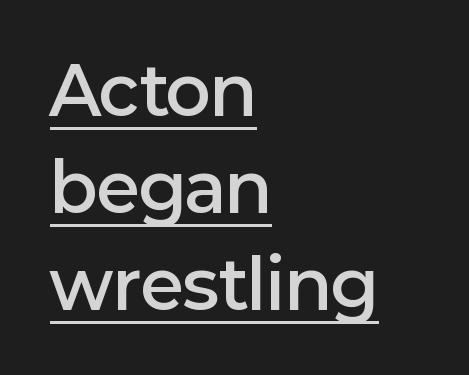
{"serif": "no", "italic": "no", "bold": "semi", "weight": "semibold", "width": "normal", "stroke_contrast": "low", "x_height": "medium", "monospaced": "no", "underline": "yes", "align": "left", "line_spacing": "normal", "line_spacing_ratio": 1.45, "letter_spacing": "normal", "letter_spacing_em": 0.0, "glyph_px": 67}
